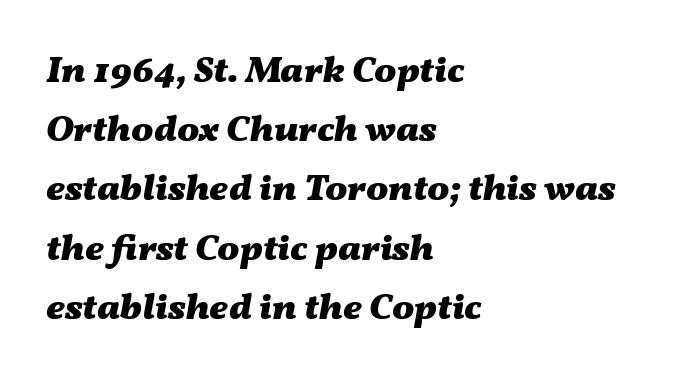
Q: Is the text bold? A: Yes.
Q: Is the text italic (slanted)? A: Yes, it leans right by about 11 degrees.
Q: Is the text underlined? A: No.
Q: How is the paragraph aligned? A: Left-aligned.
Q: Is the spacing between letters normal or unusually wide? A: Normal.
Q: Is the spacing between lines tight, normal or loose? A: Normal.
Q: Width (condensed, normal, or wide)? A: Wide.
Q: Stroke contrast? A: Medium.
Q: x-height? A: Medium.
Q: Monospaced? A: No.
